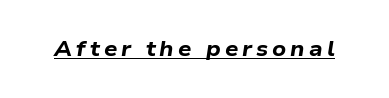
{"italic": "yes", "lean": "right", "slant_degrees": 9, "bold": "yes", "underline": "yes", "glyph_px": 21}
